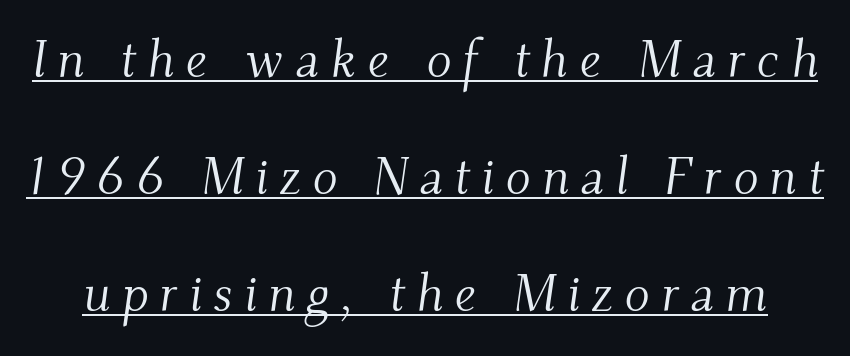
{"serif": "yes", "italic": "yes", "lean": "right", "slant_degrees": 9, "bold": "no", "weight": "light", "width": "normal", "stroke_contrast": "medium", "x_height": "small", "monospaced": "no", "underline": "yes", "line_spacing": "loose", "line_spacing_ratio": 2.25, "letter_spacing": "wide", "letter_spacing_em": 0.22, "glyph_px": 52}
